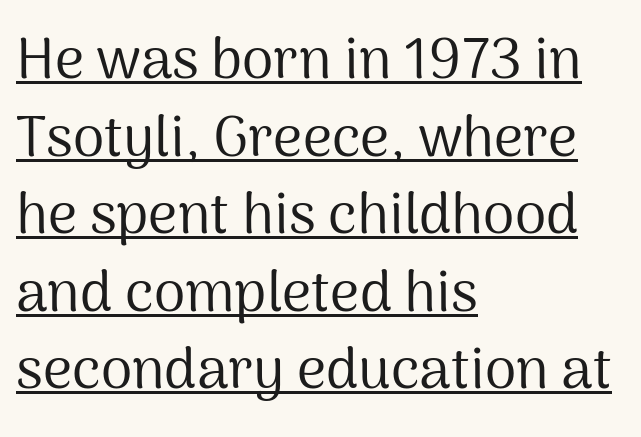
Varying glyph widths throughout — classic text-font behaviour. These lines were composed using upright roman letters. A classic flush-left, rag-right setting is used for this passage. Baseline-to-baseline distance is the conventional proportion of letter height. Nothing unusual about the tracking: characters are spaced as the font intends. The glyphs in this specimen are sans serif.
